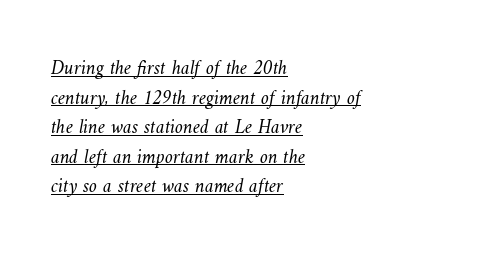
Each line of the rendering has a horizontal stroke beneath the glyphs. Think standard paragraph weight, or any step lighter than that. Short note: letters normally spaced. Left-aligned paragraph, ragged on the right.
